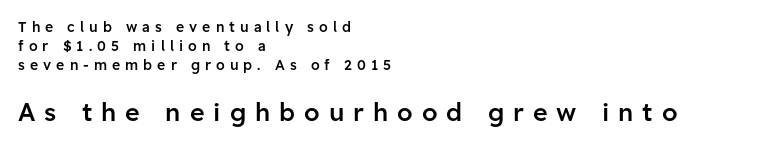
{"italic": "no", "bold": "semi", "underline": "no", "align": "left", "line_spacing": "normal", "line_spacing_ratio": 1.37, "letter_spacing": "wide", "letter_spacing_em": 0.36, "larger_block": "second", "size_ratio": 1.79, "glyph_px": 25}
